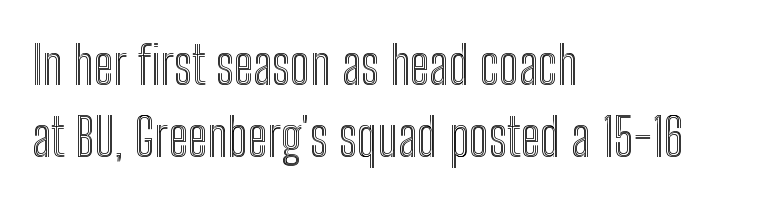
Q: Is the text italic (slanted)? A: No, it is upright.
Q: Is the text underlined? A: No.
Q: How is the paragraph aligned? A: Left-aligned.
Q: Is the spacing between letters normal or unusually wide? A: Normal.
Q: Is the spacing between lines tight, normal or loose? A: Normal.
Q: Width (condensed, normal, or wide)? A: Condensed.
Q: x-height? A: Medium.
Q: Monospaced? A: No.
